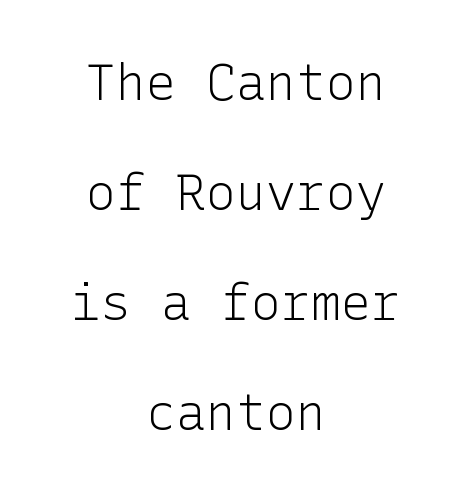
{"serif": "no", "italic": "no", "bold": "no", "weight": "light", "width": "normal", "stroke_contrast": "low", "x_height": "medium", "underline": "no", "align": "center", "line_spacing": "loose", "line_spacing_ratio": 2.2, "letter_spacing": "normal", "letter_spacing_em": 0.0, "glyph_px": 50}
